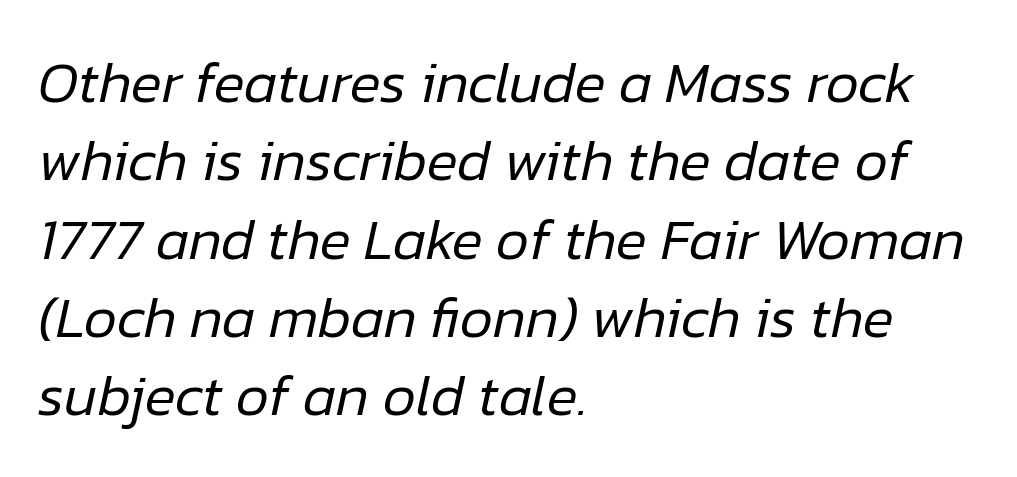
Q: Is the text bold? A: No.
Q: Is the text italic (slanted)? A: Yes, it leans right by about 12 degrees.
Q: Is the text underlined? A: No.
Q: How is the paragraph aligned? A: Left-aligned.
Q: Is the spacing between letters normal or unusually wide? A: Normal.
Q: Is the spacing between lines tight, normal or loose? A: Normal.
Q: Width (condensed, normal, or wide)? A: Normal.
Q: Stroke contrast? A: Low.
Q: x-height? A: Medium.
Q: Monospaced? A: No.
